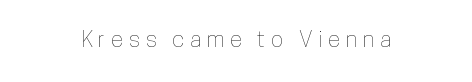
The baseline area is clear. You could only call the tracking loose — the letters float apart. This is the regular roman posture of the typeface.
